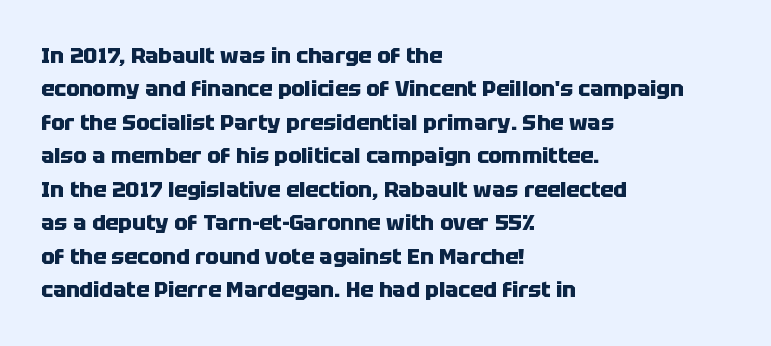
Q: Is the text bold? A: Yes.
Q: Is the text italic (slanted)? A: No, it is upright.
Q: Is the text underlined? A: No.
Q: How is the paragraph aligned? A: Left-aligned.
Q: Is the spacing between letters normal or unusually wide? A: Normal.
Q: Is the spacing between lines tight, normal or loose? A: Normal.
